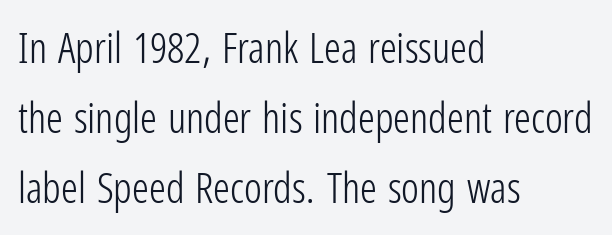
The type is set solid horizontally, with unmodified tracking. Each new line begins a customary step beneath the previous one. Regarding serifs, this sample does without them. Does the lettering tilt? It doesn't — this is upright. Do the characters align in a grid? No, the font is proportional. Weight: not bold — regular or lighter.
